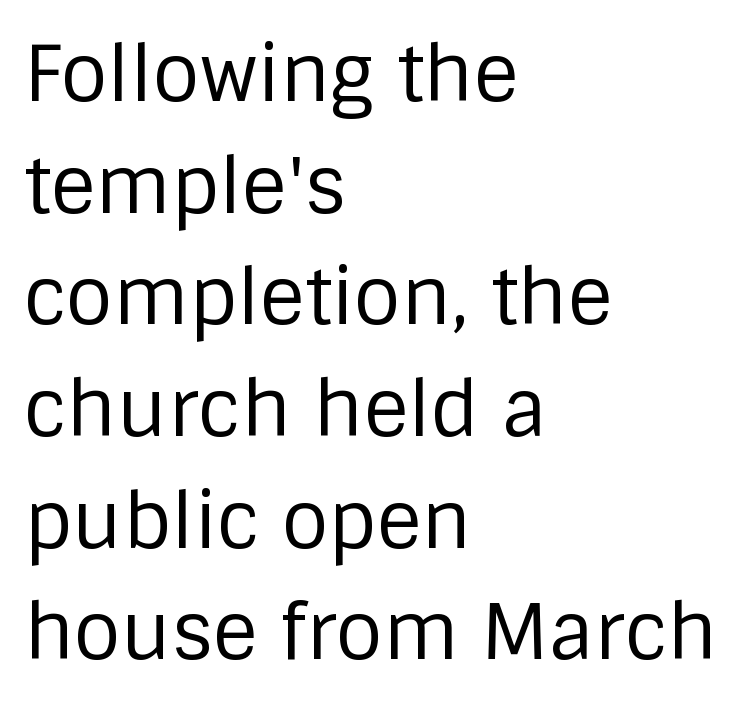
The image shows 77 px regular-weight sans-serif type, upright; set left-aligned, normal line spacing (1.45x), normal letter spacing, not underlined; low stroke contrast and a large x-height.
